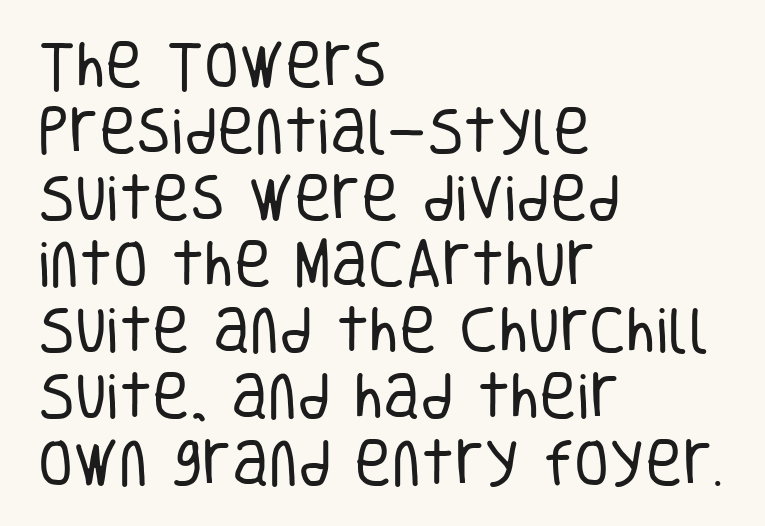
The image shows 51 px regular-weight, condensed sans-serif type, upright; set left-aligned, normal line spacing (1.3x), normal letter spacing, not underlined; low stroke contrast and a large x-height.
